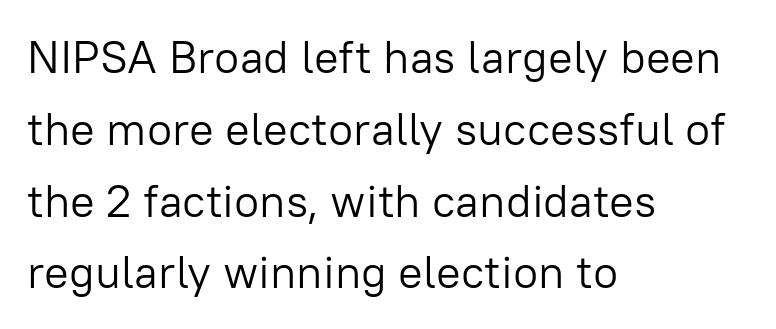
Q: Is the text bold? A: No.
Q: Is the text italic (slanted)? A: No, it is upright.
Q: Is the typeface a serif or a sans-serif typeface? A: Sans-serif.
Q: Is the text underlined? A: No.
Q: How is the paragraph aligned? A: Left-aligned.
Q: Is the spacing between letters normal or unusually wide? A: Normal.
Q: Is the spacing between lines tight, normal or loose? A: Normal.
Q: Width (condensed, normal, or wide)? A: Normal.
Q: Stroke contrast? A: Low.
Q: x-height? A: Medium.
Q: Monospaced? A: No.
